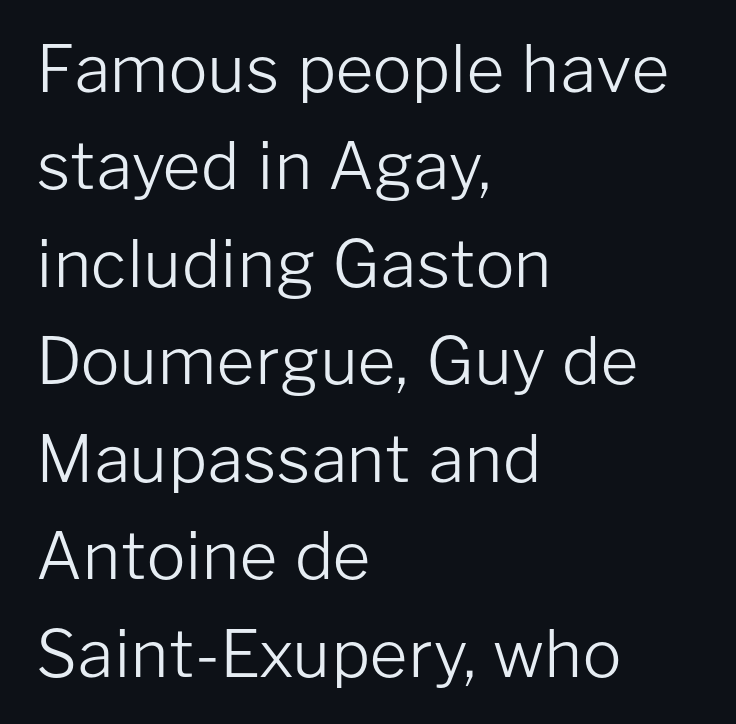
The face used here is proportionally spaced, like ordinary book or web type. Unmarked baselines from the first word to the last. Typeset ragged right — the left edge is the straight one. I'd call this a sans setting — the letters go barefoot. Weight: in the light-to-regular range. If you measured baseline to baseline, you'd find a middling distance.
